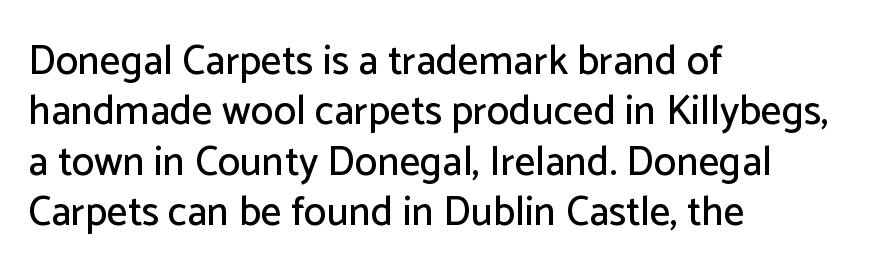
The image shows 41 px sans-serif type, upright; set left-aligned, line spacing 1.23x, normal letter spacing, not underlined; low stroke contrast and a medium x-height.
